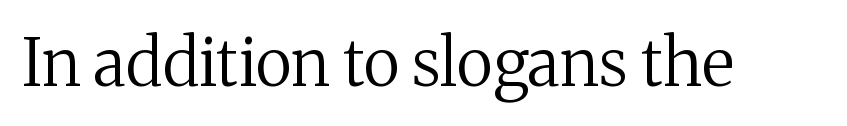
The passage shown has conventional tracking throughout. The typography opts for an upright posture over an oblique one. Serif or sans? Serif — the stroke terminals have little feet. The letters advance in unequal steps, a hallmark of proportional type. No letter is thick-stroked: the sample isn't bold. Any mark beneath the type? The region is blank.
